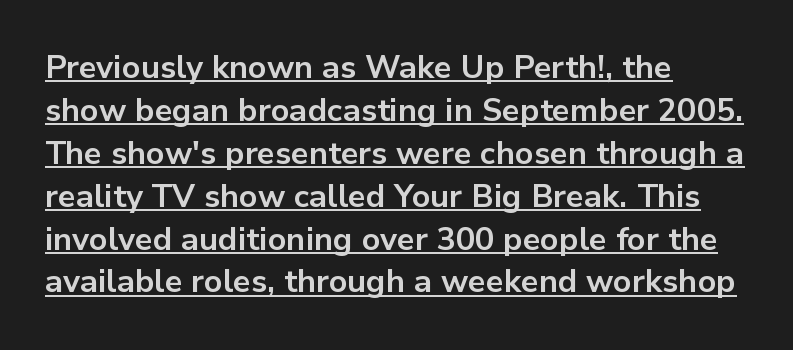
Note: no serifs on the glyphs. Typesetter's note: full bold, strokes at maximum text heaviness. Compared with a centered layout, this one pins lines to the left instead. Decoration check: the copy is underlined. Posture: vertical.
